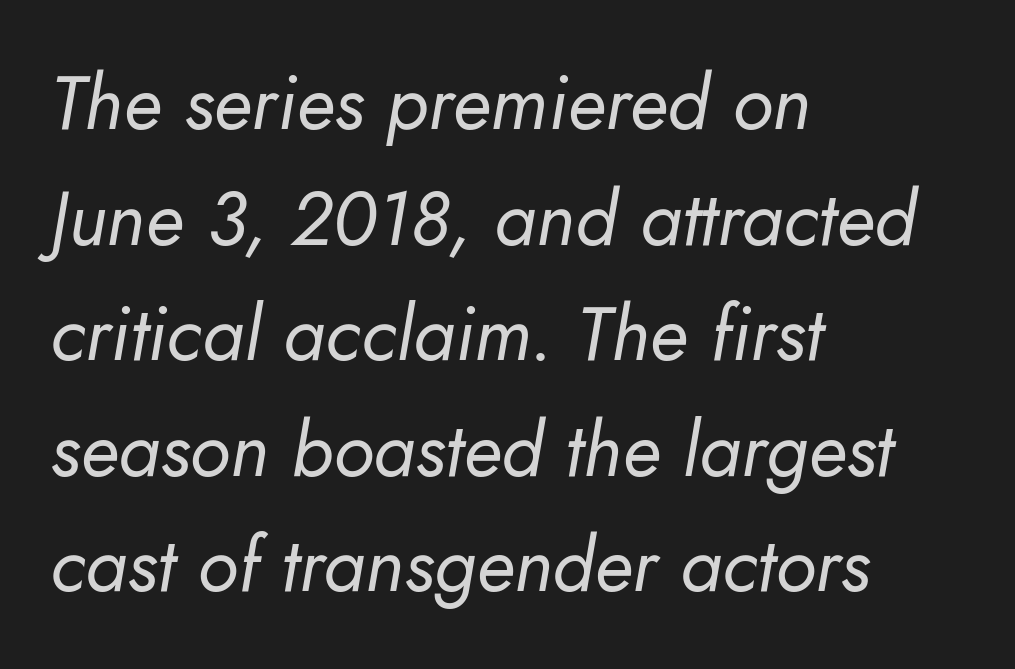
Q: Is the text bold? A: No.
Q: Is the text italic (slanted)? A: Yes, it leans right by about 10 degrees.
Q: Is the text underlined? A: No.
Q: How is the paragraph aligned? A: Left-aligned.
Q: Is the spacing between letters normal or unusually wide? A: Normal.
Q: Is the spacing between lines tight, normal or loose? A: Normal.
Q: Width (condensed, normal, or wide)? A: Normal.
Q: Stroke contrast? A: Low.
Q: x-height? A: Small.
Q: Monospaced? A: No.
